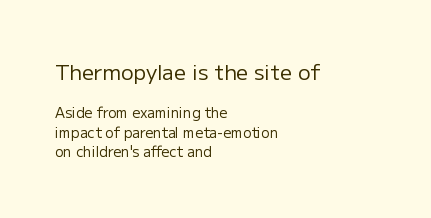
The font sits on the lighter half of the weight spectrum, regular included. The gaps between neighbouring characters are ordinary and unremarkable. Here the first block reads like a headline and the second like body copy. This sample is left-justified, so line endings fall wherever the words run out.
